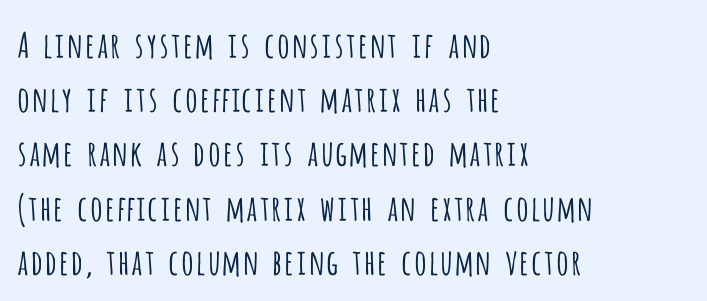
The image shows 35 px light, condensed sans-serif type, upright; set left-aligned, normal line spacing (1.55x), normal letter spacing, not underlined; low stroke contrast and a large x-height.
